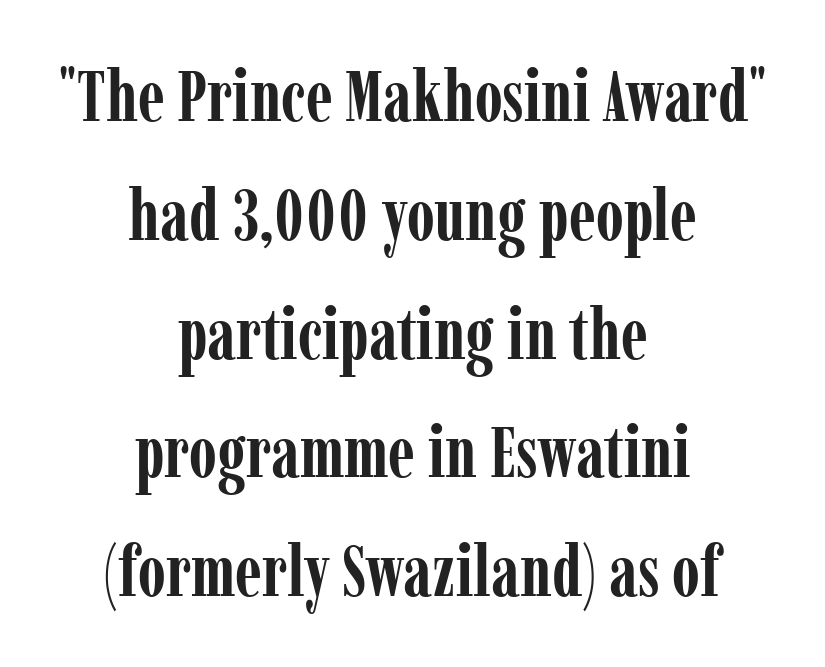
Q: Is the text bold? A: Yes.
Q: Is the text italic (slanted)? A: No, it is upright.
Q: Is the typeface a serif or a sans-serif typeface? A: Serif.
Q: Is the text underlined? A: No.
Q: How is the paragraph aligned? A: Centered.
Q: Is the spacing between letters normal or unusually wide? A: Normal.
Q: Is the spacing between lines tight, normal or loose? A: Normal.
Q: Width (condensed, normal, or wide)? A: Condensed.
Q: Stroke contrast? A: Low.
Q: x-height? A: Medium.
Q: Monospaced? A: No.
